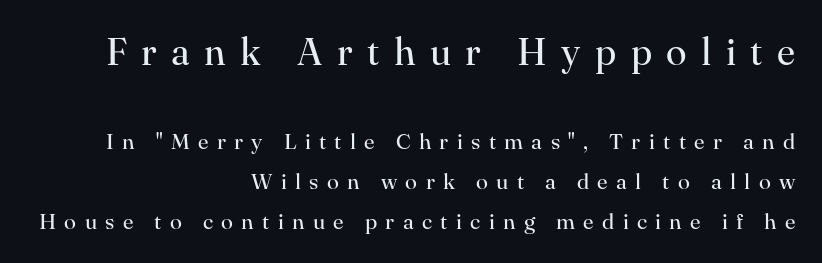
Layout note: lines flush right. The glyphs in this specimen are seriffed. Underline: absent. Look at the glyph heights: the upper group is clearly the bigger setting. Note the varied advance widths — an 'i' is clearly narrower than an 'm'. Posture: straight, roman, zero tilt.
